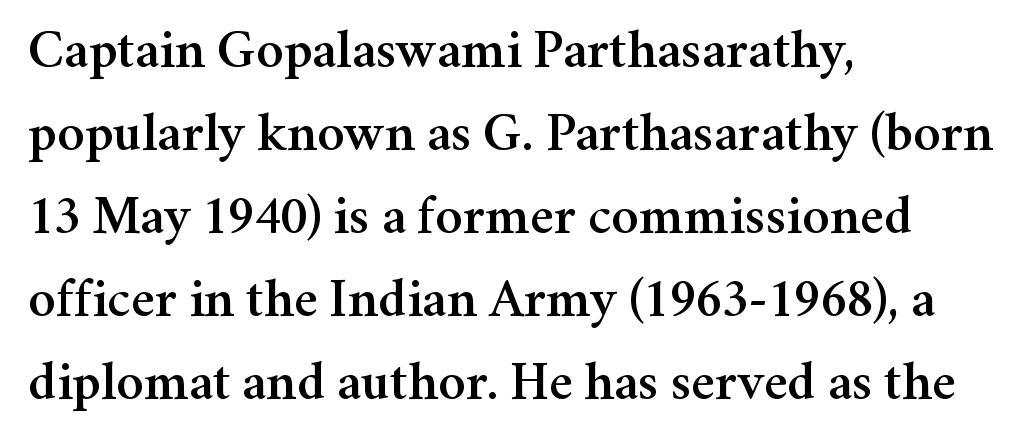
Q: Is the text italic (slanted)? A: No, it is upright.
Q: Is the typeface a serif or a sans-serif typeface? A: Serif.
Q: Is the text underlined? A: No.
Q: How is the paragraph aligned? A: Left-aligned.
Q: Is the spacing between letters normal or unusually wide? A: Normal.
Q: Is the spacing between lines tight, normal or loose? A: Normal.
Q: Width (condensed, normal, or wide)? A: Normal.
Q: Stroke contrast? A: Medium.
Q: x-height? A: Medium.
Q: Monospaced? A: No.
